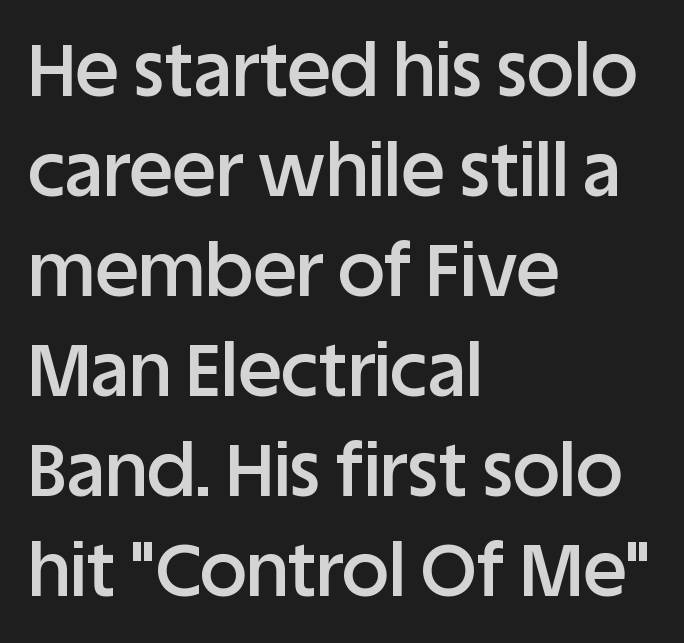
The characters look somewhat weighty, a semibold short of true bold. The passage shown stacks its lines at a standard gap. The glyphs are unaccompanied by any horizontal stroke below them. The horizontal fit of the characters is conventional and even. Which margin do the lines hug? The left one — the right edge is uneven. Is this a sans? Yes — the strokes have no serifs.
